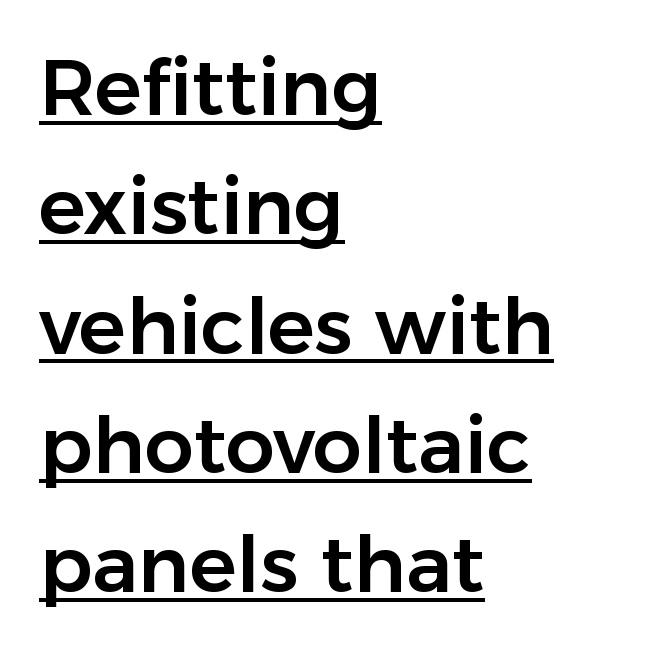
The image shows 78 px sans-serif type, upright; set left-aligned, normal line spacing (1.53x), normal letter spacing, underlined; low stroke contrast and a medium x-height.
